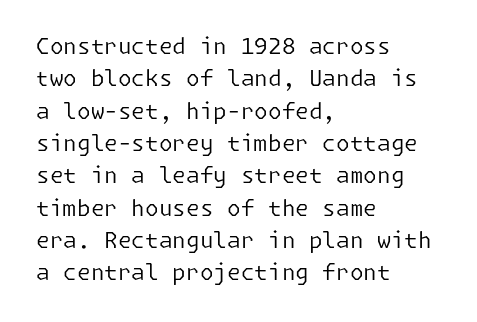
Q: Is the text bold? A: No.
Q: Is the text italic (slanted)? A: No, it is upright.
Q: Is the text underlined? A: No.
Q: How is the paragraph aligned? A: Left-aligned.
Q: Is the spacing between letters normal or unusually wide? A: Normal.
Q: Is the spacing between lines tight, normal or loose? A: Normal.
